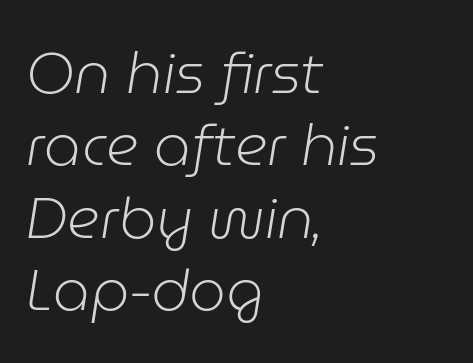
The image shows 58 px light type, italic (leaning right); set left-aligned, normal line spacing (1.25x), normal letter spacing, not underlined; low stroke contrast and a medium x-height.
